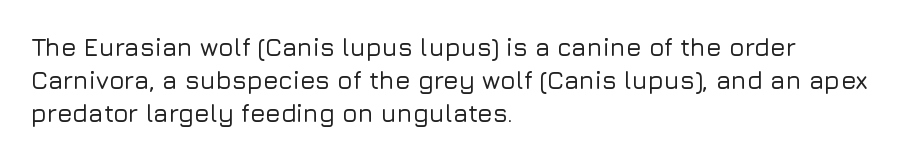
{"italic": "no", "underline": "no", "align": "left", "line_spacing": "normal", "line_spacing_ratio": 1.33, "letter_spacing": "normal", "letter_spacing_em": 0.0, "glyph_px": 25}
